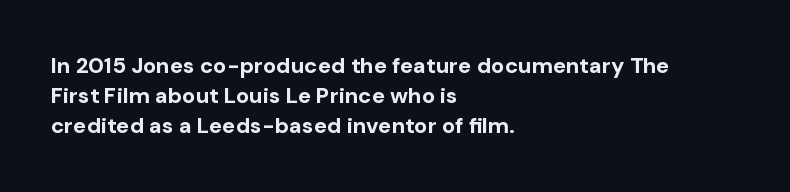
The image shows 22 px bold type, upright; set left-aligned, normal line spacing (1.37x), normal letter spacing, not underlined.
